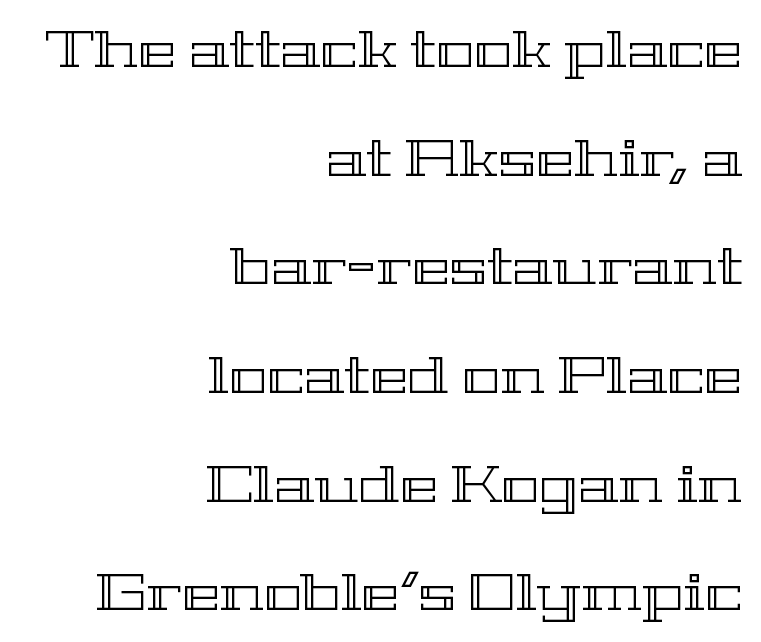
{"italic": "no", "width": "wide", "x_height": "medium", "monospaced": "no", "underline": "no", "align": "right", "line_spacing": "loose", "line_spacing_ratio": 2.13, "letter_spacing": "normal", "letter_spacing_em": 0.0, "glyph_px": 51}
